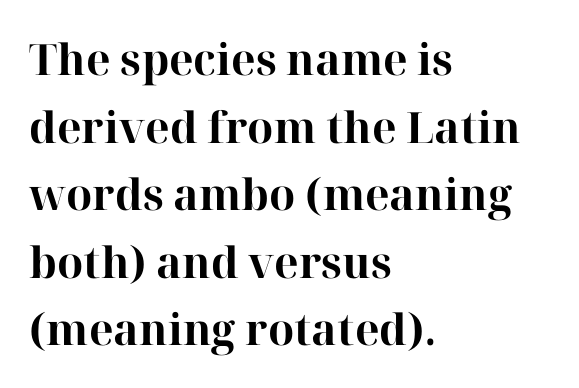
The image shows 43 px bold serif type, upright; set left-aligned, normal line spacing (1.57x), normal letter spacing, not underlined; high stroke contrast and a medium x-height.
